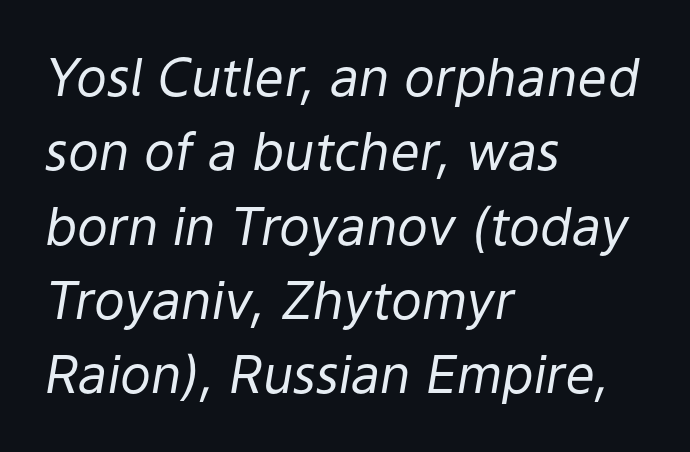
{"italic": "yes", "lean": "right", "slant_degrees": 9, "bold": "no", "weight": "regular", "width": "normal", "stroke_contrast": "low", "x_height": "medium", "monospaced": "no", "underline": "no", "align": "left", "line_spacing": "normal", "line_spacing_ratio": 1.43, "letter_spacing": "normal", "letter_spacing_em": 0.0, "glyph_px": 52}
